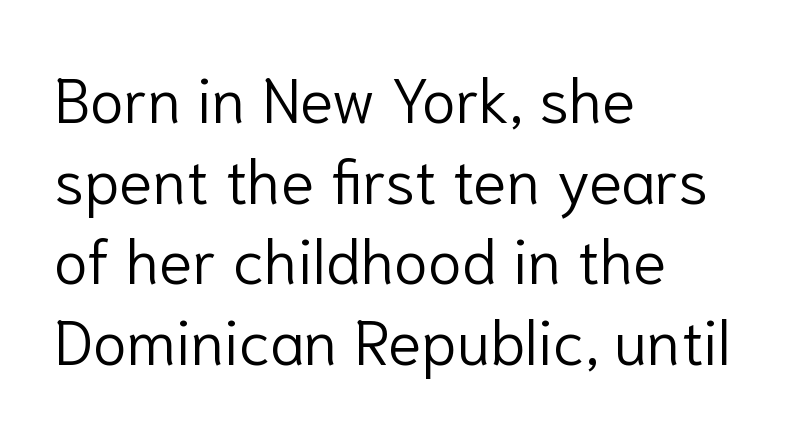
Is this a fixed-width face? No — the glyphs have proportional, varying widths. The rows are spaced the way most documents space them. The rag falls on the right side of this text block. The letterforms sit at book weight or below.
